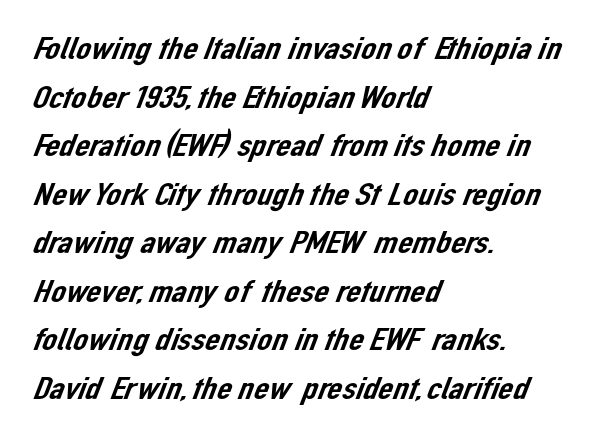
Q: Is the typeface a serif or a sans-serif typeface? A: Sans-serif.
Q: Is the text underlined? A: No.
Q: How is the paragraph aligned? A: Left-aligned.
Q: Is the spacing between letters normal or unusually wide? A: Normal.
Q: Is the spacing between lines tight, normal or loose? A: Normal.
Q: Width (condensed, normal, or wide)? A: Normal.
Q: Stroke contrast? A: Low.
Q: x-height? A: Medium.
Q: Monospaced? A: No.
